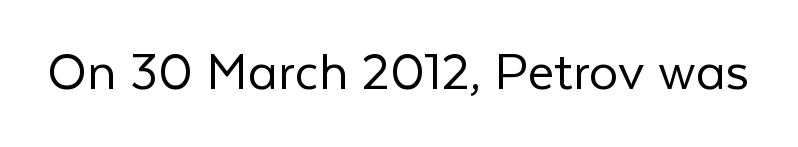
Serif or sans? Sans — the stroke terminals are bare. Has an underline been added? It has not. Do the characters align in a grid? No, the font is proportional. The type sits square on the baseline with zero lean. In terms of letterspacing, this is plain default setting.
